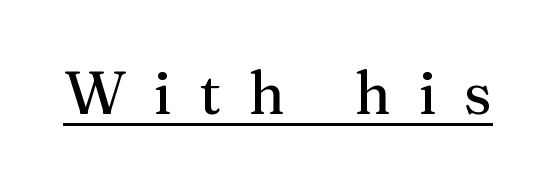
{"serif": "yes", "italic": "no", "width": "normal", "stroke_contrast": "medium", "x_height": "medium", "monospaced": "no", "underline": "yes", "letter_spacing": "wide", "letter_spacing_em": 0.46, "glyph_px": 60}
